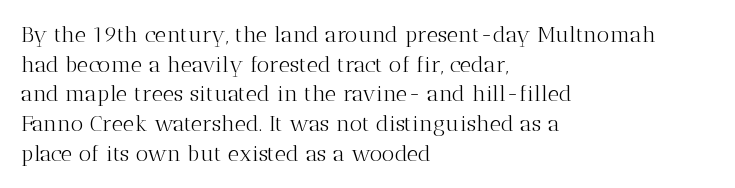
{"italic": "no", "bold": "no", "underline": "no", "align": "left", "line_spacing": "normal", "line_spacing_ratio": 1.35, "letter_spacing": "normal", "letter_spacing_em": 0.0, "glyph_px": 22}
